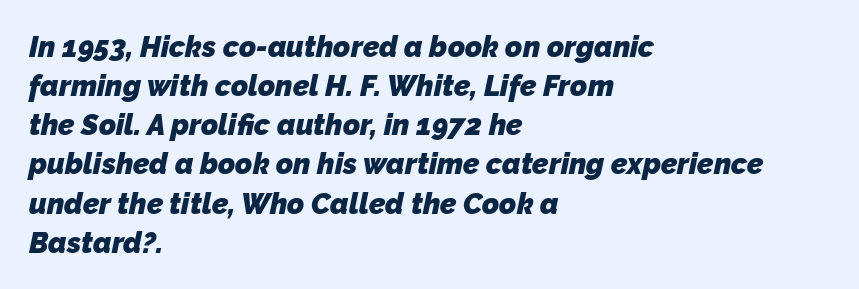
The area under the type is left untouched. Character widths vary here, with narrow letters taking less room than wide ones. Teacher's note: observe the even left margin — that is flush-left alignment. Heft: maximum for text — a bold.
